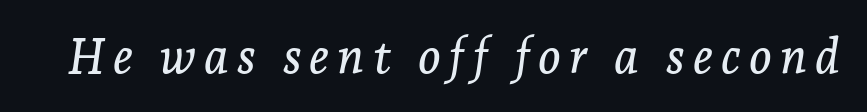
{"serif": "yes", "italic": "yes", "lean": "right", "slant_degrees": 7, "width": "normal", "stroke_contrast": "low", "x_height": "medium", "monospaced": "no", "underline": "no", "glyph_px": 48}
